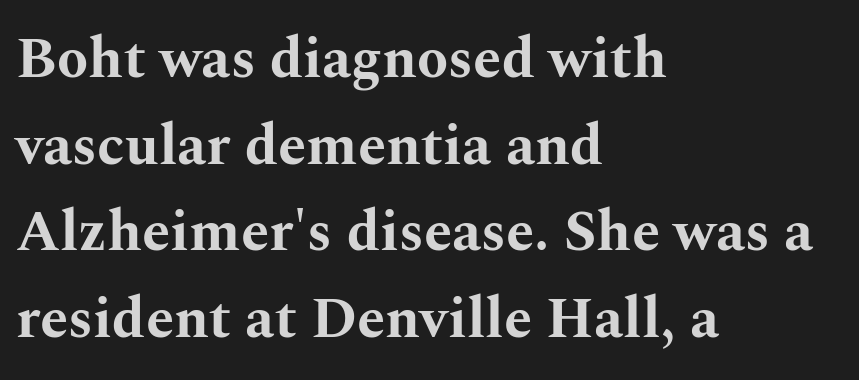
Q: Is the text bold? A: Yes.
Q: Is the text italic (slanted)? A: No, it is upright.
Q: Is the typeface a serif or a sans-serif typeface? A: Serif.
Q: Is the text underlined? A: No.
Q: How is the paragraph aligned? A: Left-aligned.
Q: Is the spacing between letters normal or unusually wide? A: Normal.
Q: Is the spacing between lines tight, normal or loose? A: Normal.
Q: Width (condensed, normal, or wide)? A: Wide.
Q: Stroke contrast? A: Medium.
Q: x-height? A: Medium.
Q: Monospaced? A: No.
